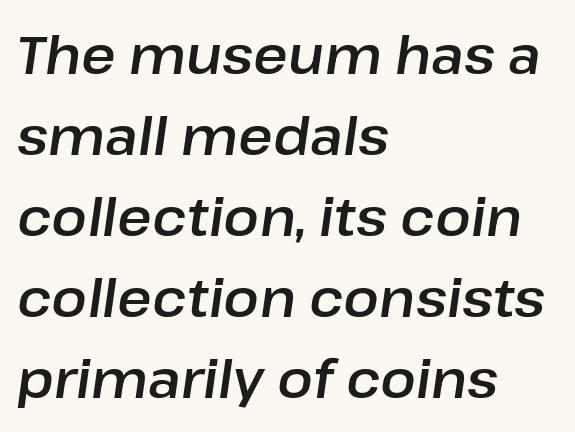
{"italic": "yes", "lean": "right", "slant_degrees": 8, "width": "normal", "stroke_contrast": "low", "x_height": "medium", "monospaced": "no", "underline": "no", "align": "left", "line_spacing": "normal", "line_spacing_ratio": 1.53, "letter_spacing": "normal", "letter_spacing_em": 0.0, "glyph_px": 53}
